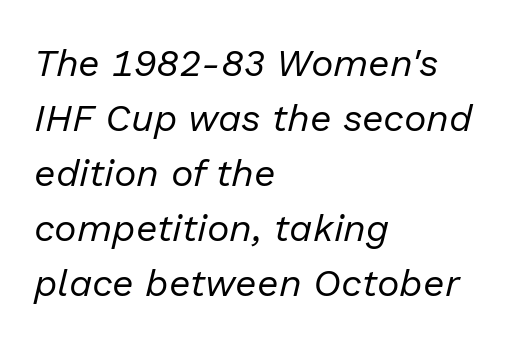
{"italic": "yes", "lean": "right", "slant_degrees": 13, "bold": "no", "weight": "regular", "width": "normal", "stroke_contrast": "low", "x_height": "medium", "monospaced": "no", "underline": "no", "align": "left", "line_spacing": "normal", "line_spacing_ratio": 1.45, "letter_spacing": "normal", "letter_spacing_em": 0.0, "glyph_px": 38}
